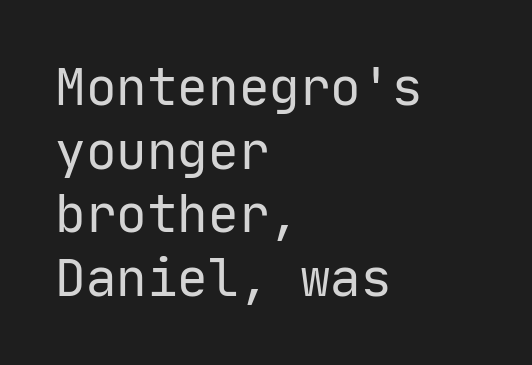
Q: Is the text bold? A: No.
Q: Is the text italic (slanted)? A: No, it is upright.
Q: Is the typeface a serif or a sans-serif typeface? A: Sans-serif.
Q: Is the text underlined? A: No.
Q: How is the paragraph aligned? A: Left-aligned.
Q: Is the spacing between letters normal or unusually wide? A: Normal.
Q: Is the spacing between lines tight, normal or loose? A: Normal.
Q: Width (condensed, normal, or wide)? A: Normal.
Q: Stroke contrast? A: Low.
Q: x-height? A: Medium.
Q: Monospaced? A: Yes.
